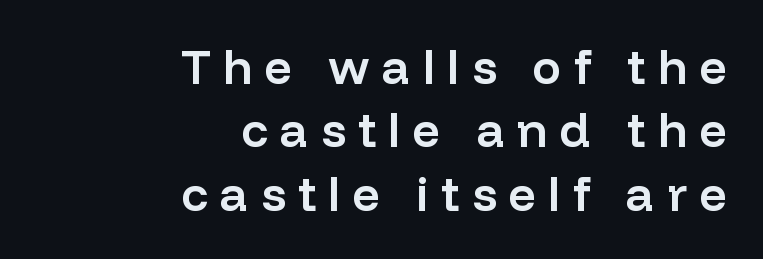
Q: Is the text bold? A: Semi-bold.
Q: Is the text italic (slanted)? A: No, it is upright.
Q: Is the typeface a serif or a sans-serif typeface? A: Sans-serif.
Q: Is the text underlined? A: No.
Q: How is the paragraph aligned? A: Right-aligned.
Q: Is the spacing between letters normal or unusually wide? A: Unusually wide.
Q: Is the spacing between lines tight, normal or loose? A: Normal.
Q: Width (condensed, normal, or wide)? A: Normal.
Q: Stroke contrast? A: Low.
Q: x-height? A: Medium.
Q: Monospaced? A: No.
